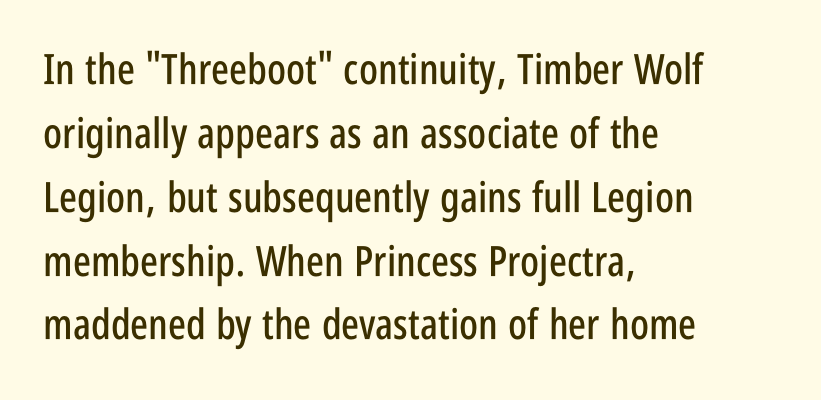
The image shows 42 px condensed sans-serif type, upright; set left-aligned, normal line spacing (1.52x), normal letter spacing, not underlined; low stroke contrast and a large x-height.
